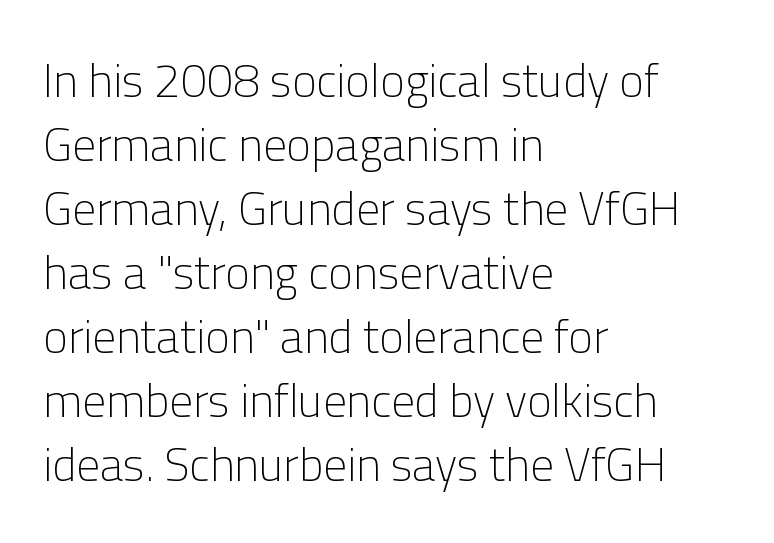
{"serif": "no", "italic": "no", "bold": "no", "weight": "light", "width": "normal", "stroke_contrast": "low", "x_height": "medium", "monospaced": "no", "underline": "no", "align": "left", "line_spacing": "normal", "line_spacing_ratio": 1.36, "letter_spacing": "normal", "letter_spacing_em": 0.0, "glyph_px": 47}
